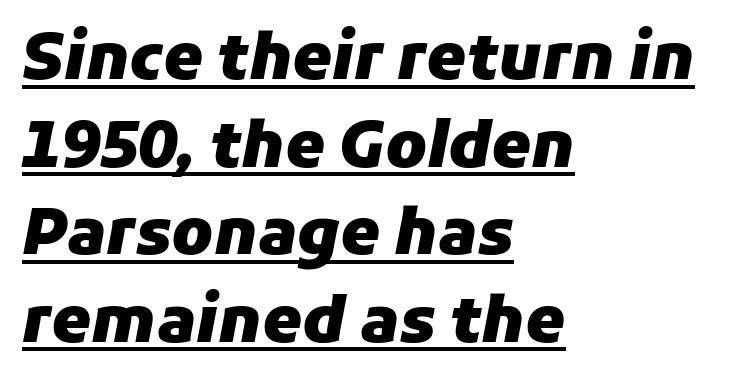
Q: Is the text bold? A: Yes.
Q: Is the text italic (slanted)? A: Yes, it leans right by about 11 degrees.
Q: Is the text underlined? A: Yes.
Q: How is the paragraph aligned? A: Left-aligned.
Q: Is the spacing between letters normal or unusually wide? A: Normal.
Q: Is the spacing between lines tight, normal or loose? A: Normal.
Q: Width (condensed, normal, or wide)? A: Normal.
Q: Stroke contrast? A: Low.
Q: x-height? A: Medium.
Q: Monospaced? A: No.
